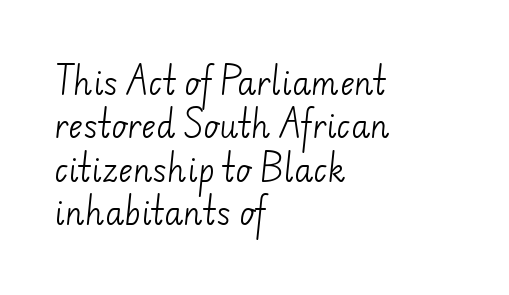
Q: Is the text bold? A: No.
Q: Is the typeface a serif or a sans-serif typeface? A: Sans-serif.
Q: Is the text underlined? A: No.
Q: How is the paragraph aligned? A: Left-aligned.
Q: Is the spacing between letters normal or unusually wide? A: Normal.
Q: Is the spacing between lines tight, normal or loose? A: Normal.
Q: Width (condensed, normal, or wide)? A: Normal.
Q: Stroke contrast? A: Low.
Q: x-height? A: Small.
Q: Monospaced? A: No.
